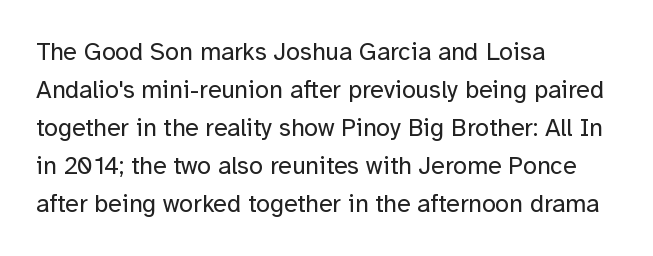
{"italic": "no", "bold": "no", "underline": "no", "align": "left", "line_spacing": "normal", "line_spacing_ratio": 1.52, "letter_spacing": "normal", "letter_spacing_em": 0.0, "glyph_px": 25}
